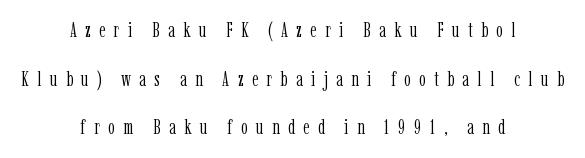
Q: Is the text bold? A: No.
Q: Is the text italic (slanted)? A: No, it is upright.
Q: Is the text underlined? A: No.
Q: How is the paragraph aligned? A: Centered.
Q: Is the spacing between letters normal or unusually wide? A: Unusually wide.
Q: Is the spacing between lines tight, normal or loose? A: Loose.
